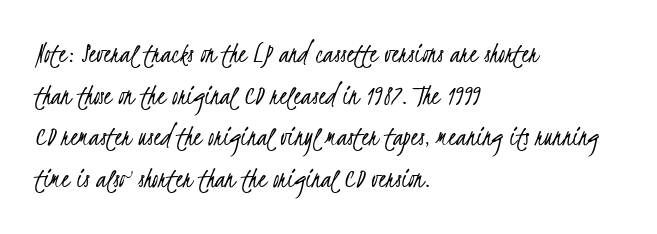
Think of a printed novel: that variable character pitch is what you see here. Has an underline been added? It has not. Nope, no serifs anywhere on these letters. One-word summary of the alignment: left.
